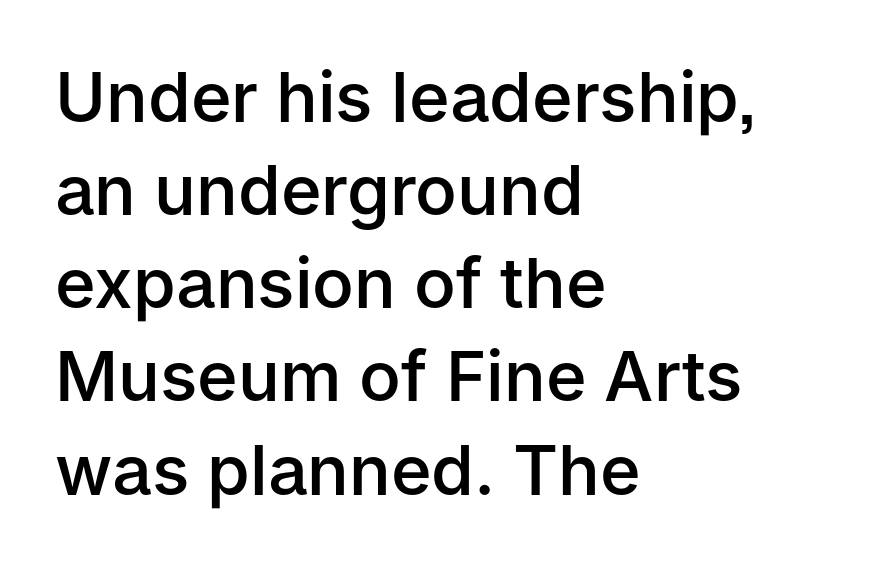
{"serif": "no", "italic": "no", "bold": "semi", "weight": "semibold", "width": "normal", "stroke_contrast": "low", "x_height": "medium", "monospaced": "no", "underline": "no", "align": "left", "line_spacing": "normal", "line_spacing_ratio": 1.35, "letter_spacing": "normal", "letter_spacing_em": 0.0, "glyph_px": 69}
